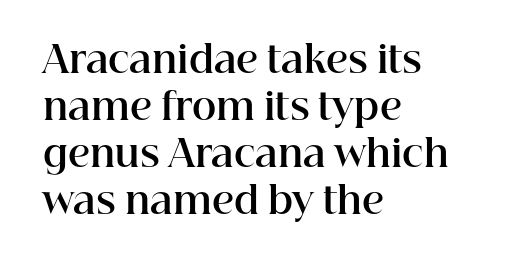
{"serif": "yes", "italic": "no", "bold": "yes", "weight": "bold", "width": "normal", "stroke_contrast": "high", "x_height": "medium", "monospaced": "no", "underline": "no", "align": "left", "line_spacing": "normal", "line_spacing_ratio": 1.27, "letter_spacing": "normal", "letter_spacing_em": 0.0, "glyph_px": 37}
